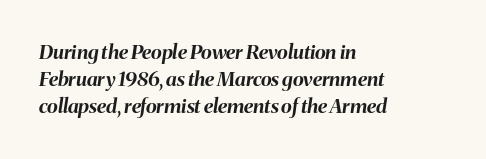
The rag falls on the right side of this text block. No extra tracking has been applied to these lines. Italic: yes, the glyphs are oblique. Thick stems and heavy bowls — unmistakably bold.
